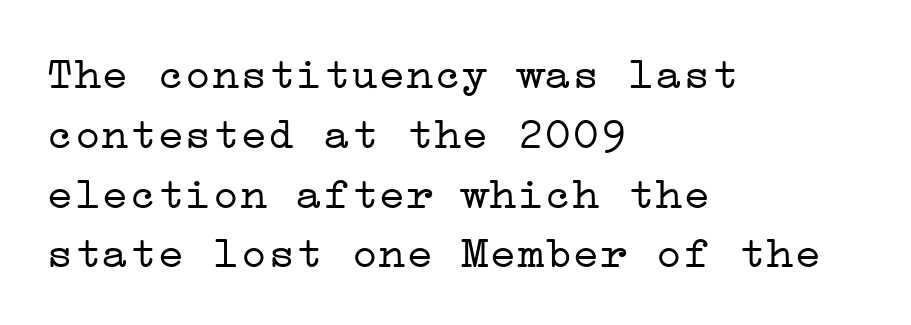
{"serif": "yes", "italic": "no", "bold": "no", "weight": "light", "width": "wide", "stroke_contrast": "low", "x_height": "medium", "underline": "no", "align": "left", "line_spacing": "normal", "line_spacing_ratio": 1.3, "letter_spacing": "normal", "letter_spacing_em": 0.0, "glyph_px": 46}
